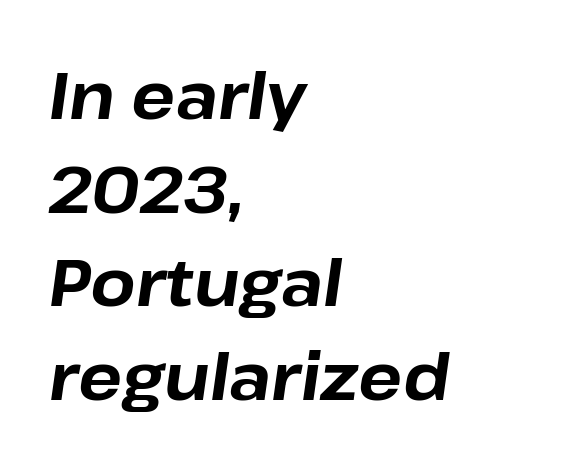
Q: Is the text bold? A: Yes.
Q: Is the text italic (slanted)? A: Yes, it leans right by about 8 degrees.
Q: Is the text underlined? A: No.
Q: How is the paragraph aligned? A: Left-aligned.
Q: Is the spacing between letters normal or unusually wide? A: Normal.
Q: Is the spacing between lines tight, normal or loose? A: Normal.
Q: Width (condensed, normal, or wide)? A: Normal.
Q: Stroke contrast? A: Low.
Q: x-height? A: Medium.
Q: Monospaced? A: No.
